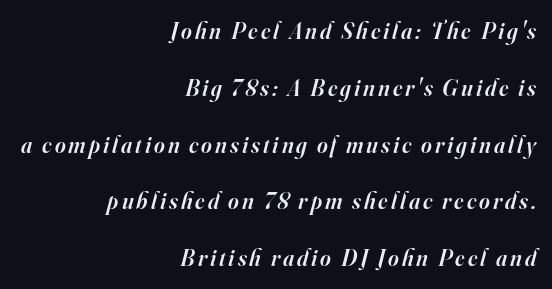
Q: Is the text bold? A: Semi-bold.
Q: Is the text italic (slanted)? A: Yes, it leans right by about 16 degrees.
Q: Is the text underlined? A: No.
Q: How is the paragraph aligned? A: Right-aligned.
Q: Is the spacing between lines tight, normal or loose? A: Loose.
